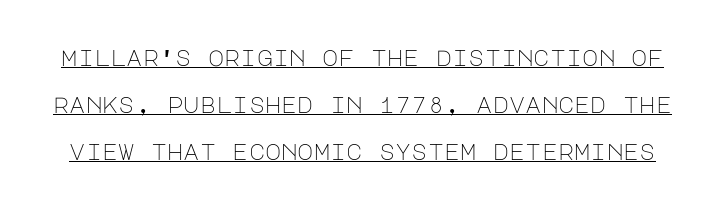
Looks like someone drew a line under every word here. Is there any slant? The stems are plumb. In terms of leading, this rendering errs on the spacious side. You could call the tracking neutral — neither tight nor loose. Stroke thickness stays within the range of a standard reading face or lighter.
